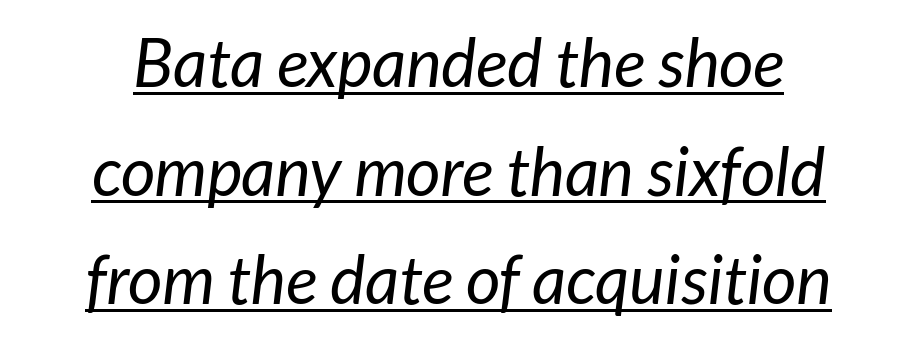
Q: Is the text bold? A: No.
Q: Is the typeface a serif or a sans-serif typeface? A: Sans-serif.
Q: Is the text underlined? A: Yes.
Q: How is the paragraph aligned? A: Centered.
Q: Is the spacing between letters normal or unusually wide? A: Normal.
Q: Is the spacing between lines tight, normal or loose? A: Normal.
Q: Width (condensed, normal, or wide)? A: Normal.
Q: Stroke contrast? A: Low.
Q: x-height? A: Medium.
Q: Monospaced? A: No.
